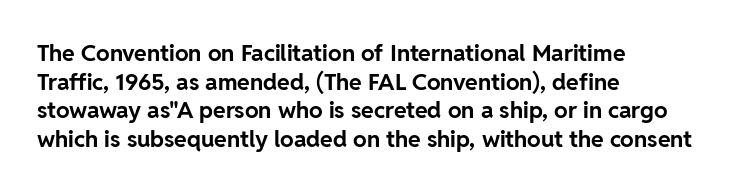
The image shows 23 px bold type, upright; set left-aligned, normal line spacing (1.25x), normal letter spacing, not underlined.
